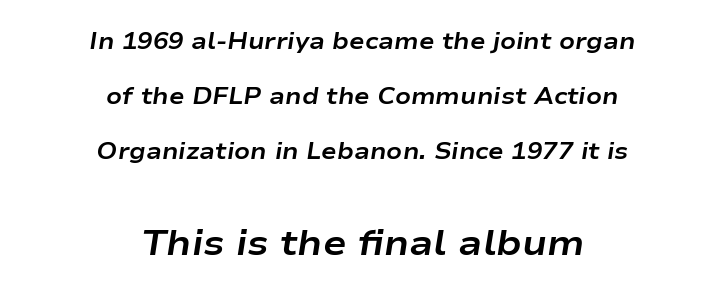
A typesetter would mark this as italic. The typesetting leans heavy: a genuine bold. Note the varied advance widths — an 'i' is clearly narrower than an 'm'. You could fit nearly another row in the gap between these rows. Standard letterfit; no display-style spreading of the glyphs.
